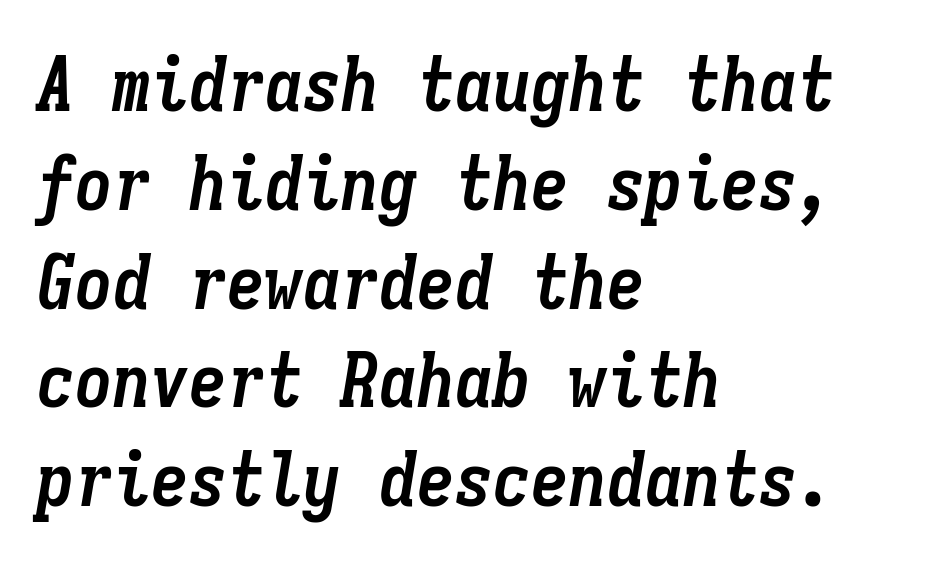
{"italic": "yes", "lean": "right", "slant_degrees": 9, "bold": "yes", "weight": "semibold", "width": "condensed", "stroke_contrast": "low", "x_height": "medium", "monospaced": "yes", "underline": "no", "align": "left", "line_spacing": "normal", "line_spacing_ratio": 1.3, "letter_spacing": "normal", "letter_spacing_em": 0.0, "glyph_px": 76}
